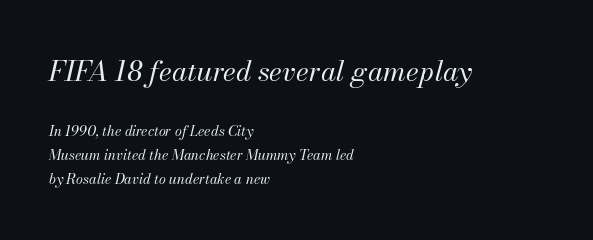
Glyph-to-glyph distance matches everyday printed text. In this sample the first text group is rendered at the bigger scale. Weight: not bold — regular or lighter. Italic: yes, the glyphs are oblique.
